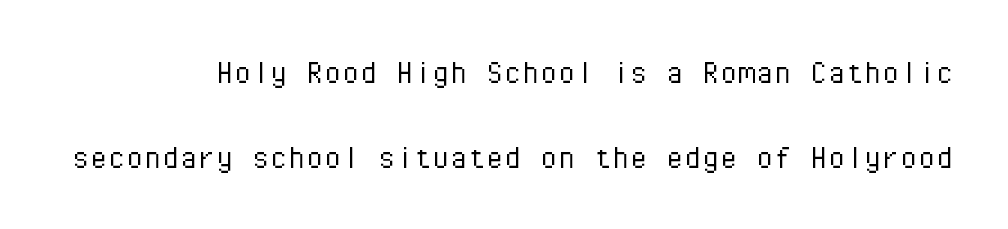
Q: Is the text bold? A: No.
Q: Is the text italic (slanted)? A: No, it is upright.
Q: Is the typeface a serif or a sans-serif typeface? A: Sans-serif.
Q: Is the text underlined? A: No.
Q: Is the spacing between letters normal or unusually wide? A: Normal.
Q: Is the spacing between lines tight, normal or loose? A: Loose.
Q: Width (condensed, normal, or wide)? A: Normal.
Q: Stroke contrast? A: Low.
Q: x-height? A: Medium.
Q: Monospaced? A: Yes.
